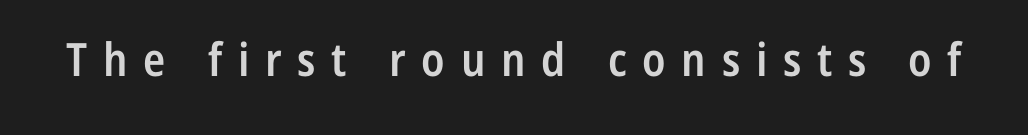
Observe the wide spacing: letters keep a clear distance from each other. Letters rest on an invisible, unmarked baseline. Its strokes are somewhat broadened, the hallmark of semibold type. You can tell it's not italic because the verticals are truly vertical. The face used here is proportionally spaced, like ordinary book or web type.
